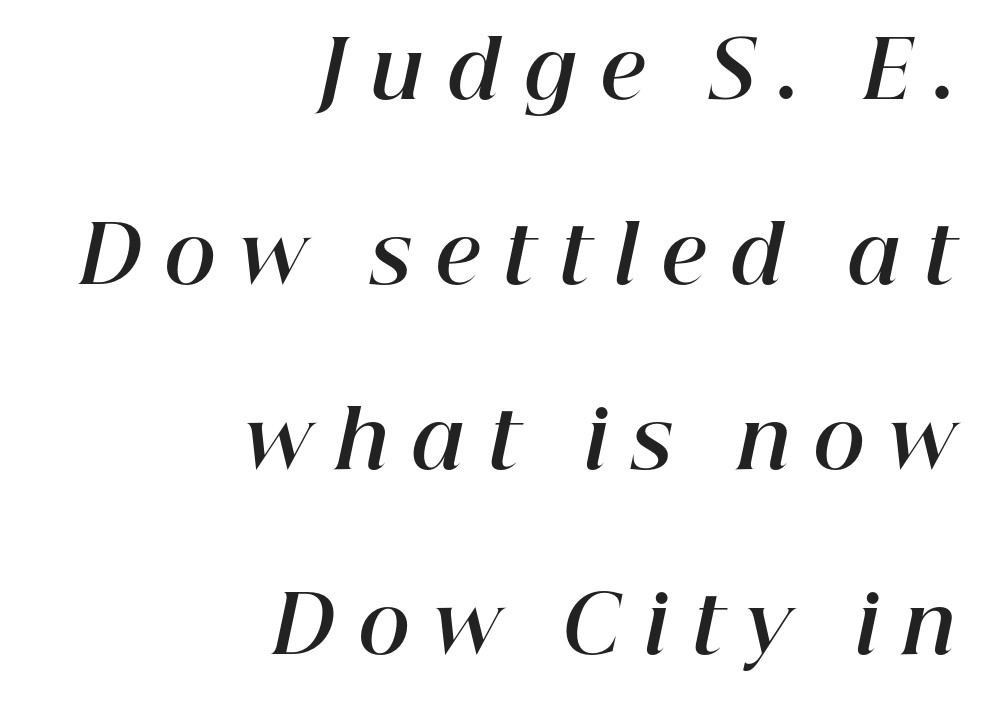
The image shows 79 px bold type, italic (leaning right); set right-aligned, loose line spacing (2.34x), unusually wide letter spacing (+0.3 em), not underlined; high stroke contrast and a medium x-height.
